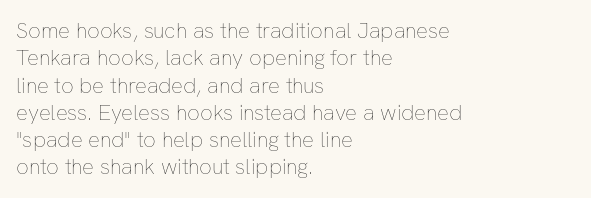
Q: Is the text bold? A: No.
Q: Is the text italic (slanted)? A: No, it is upright.
Q: Is the text underlined? A: No.
Q: How is the paragraph aligned? A: Left-aligned.
Q: Is the spacing between letters normal or unusually wide? A: Normal.
